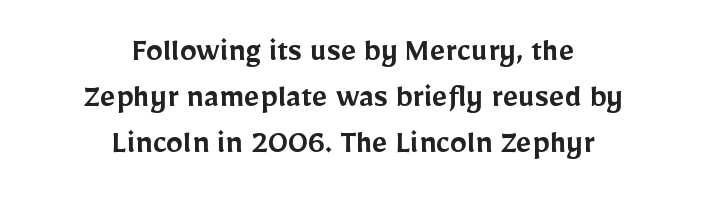
Q: Is the text bold? A: Semi-bold.
Q: Is the text italic (slanted)? A: No, it is upright.
Q: Is the typeface a serif or a sans-serif typeface? A: Sans-serif.
Q: Is the text underlined? A: No.
Q: How is the paragraph aligned? A: Centered.
Q: Is the spacing between letters normal or unusually wide? A: Normal.
Q: Is the spacing between lines tight, normal or loose? A: Normal.
Q: Width (condensed, normal, or wide)? A: Normal.
Q: Stroke contrast? A: Low.
Q: x-height? A: Medium.
Q: Monospaced? A: No.
